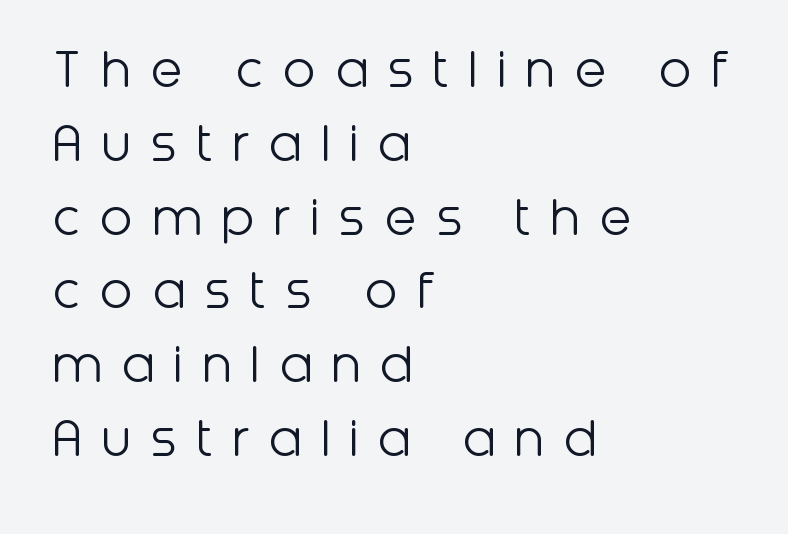
{"serif": "no", "italic": "no", "bold": "no", "weight": "light", "width": "normal", "stroke_contrast": "low", "x_height": "medium", "monospaced": "no", "underline": "no", "align": "left", "line_spacing_ratio": 1.23, "letter_spacing": "wide", "letter_spacing_em": 0.31, "glyph_px": 60}
